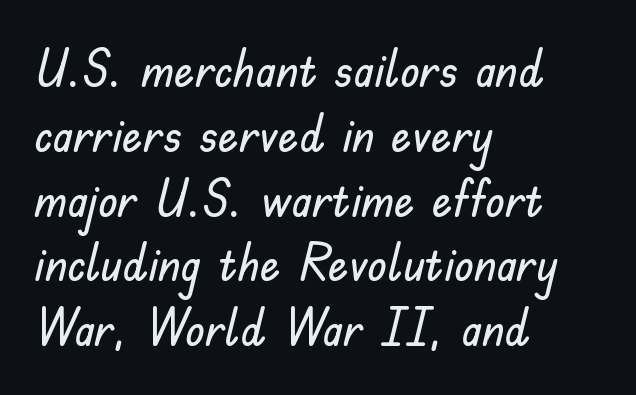
Q: Is the text italic (slanted)? A: Yes.
Q: Is the typeface a serif or a sans-serif typeface? A: Sans-serif.
Q: Is the text underlined? A: No.
Q: How is the paragraph aligned? A: Left-aligned.
Q: Is the spacing between letters normal or unusually wide? A: Normal.
Q: Is the spacing between lines tight, normal or loose? A: Normal.
Q: Width (condensed, normal, or wide)? A: Normal.
Q: Stroke contrast? A: Low.
Q: x-height? A: Small.
Q: Monospaced? A: No.
